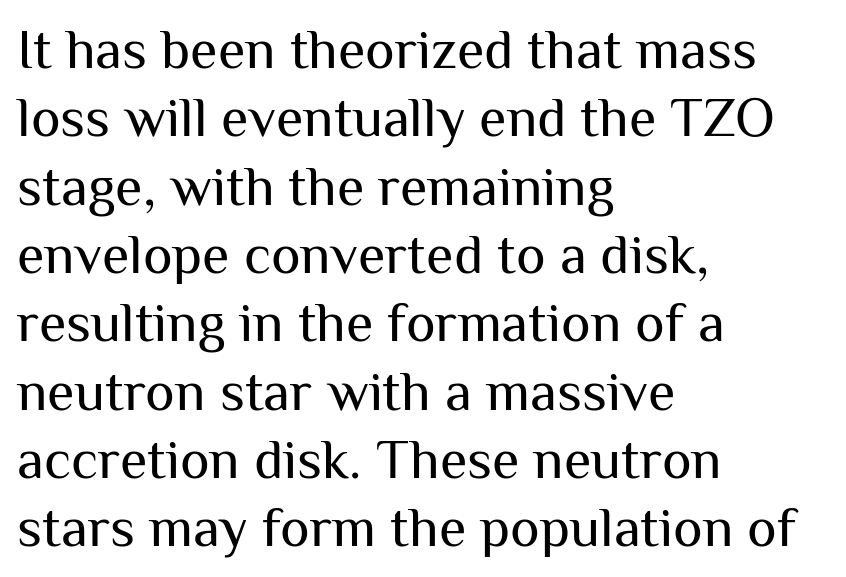
The image shows 56 px regular-weight sans-serif type, upright; set left-aligned, line spacing 1.22x, normal letter spacing, not underlined; medium stroke contrast and a medium x-height.
